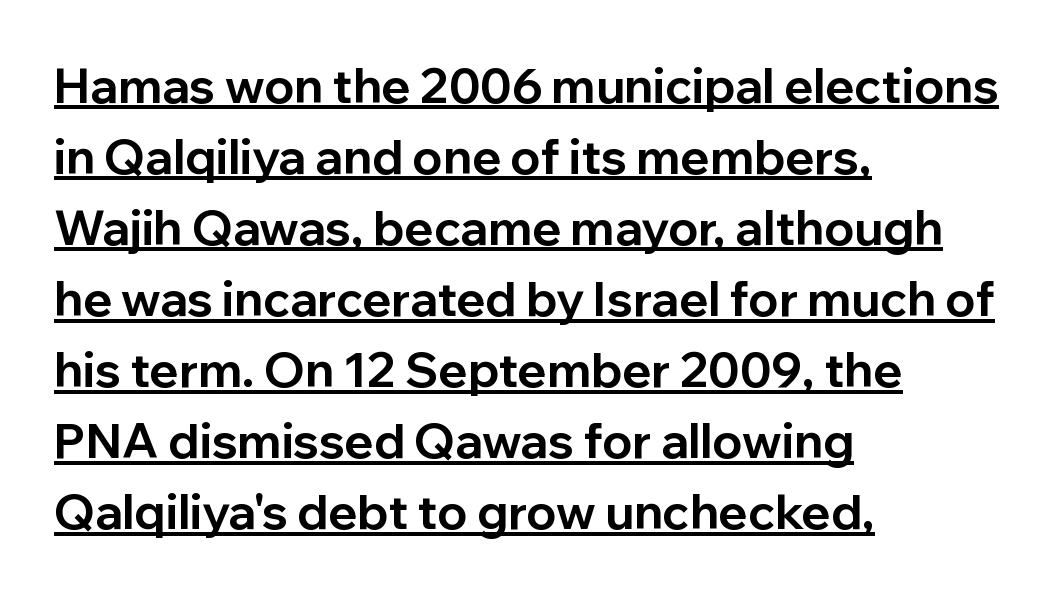
{"serif": "no", "italic": "no", "bold": "yes", "weight": "bold", "width": "normal", "stroke_contrast": "low", "x_height": "medium", "monospaced": "no", "underline": "yes", "align": "left", "line_spacing": "normal", "line_spacing_ratio": 1.48, "letter_spacing": "normal", "letter_spacing_em": 0.0, "glyph_px": 48}
